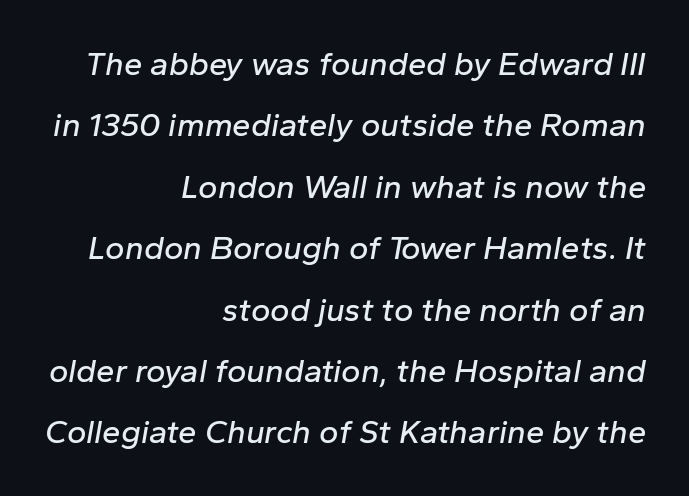
The image shows 33 px text type, italic (leaning right); set right-aligned, line spacing 1.86x, normal letter spacing, not underlined; low stroke contrast and a medium x-height.
